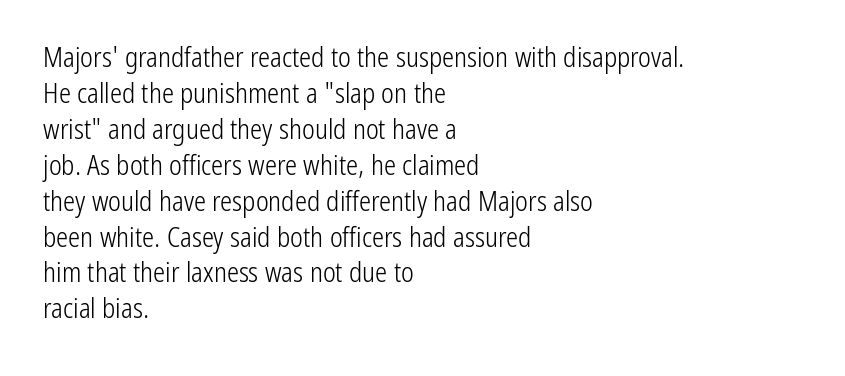
Q: Is the text bold? A: No.
Q: Is the text italic (slanted)? A: No, it is upright.
Q: Is the text underlined? A: No.
Q: How is the paragraph aligned? A: Left-aligned.
Q: Is the spacing between letters normal or unusually wide? A: Normal.
Q: Is the spacing between lines tight, normal or loose? A: Normal.
